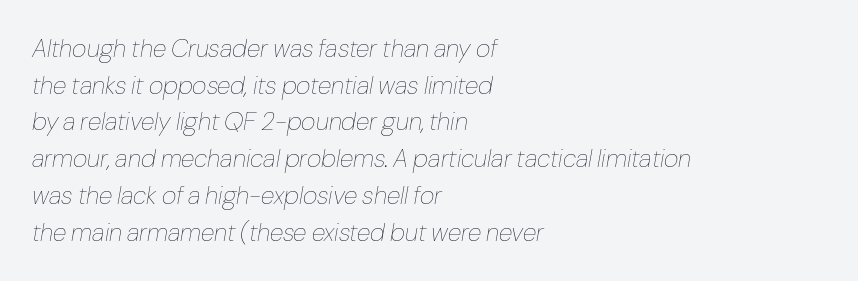
Q: Is the text bold? A: No.
Q: Is the text italic (slanted)? A: Yes, it leans right by about 10 degrees.
Q: Is the text underlined? A: No.
Q: How is the paragraph aligned? A: Left-aligned.
Q: Is the spacing between letters normal or unusually wide? A: Normal.
Q: Is the spacing between lines tight, normal or loose? A: Normal.
